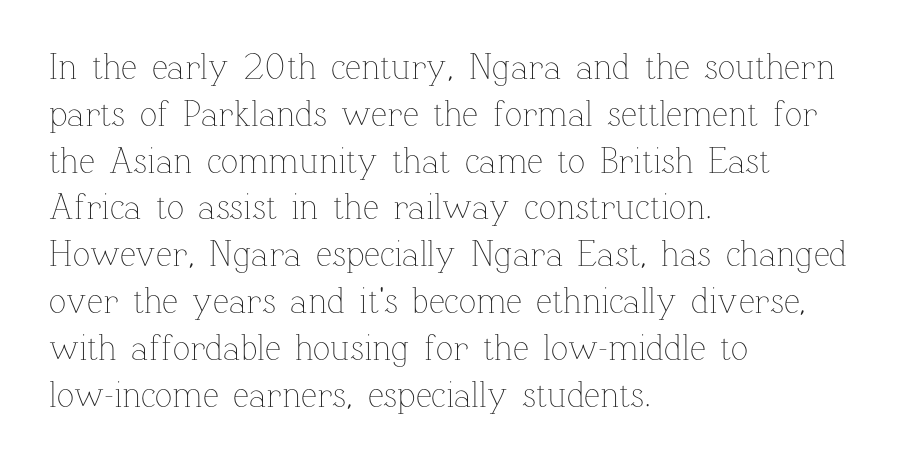
Style check: upright. The face used here is proportionally spaced, like ordinary book or web type. Short and long lines alike share a common starting point at left. This block has exactly the height ordinary leading produces.
